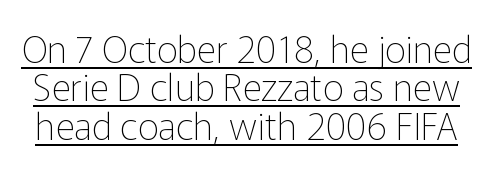
Q: Is the text bold? A: No.
Q: Is the text italic (slanted)? A: No, it is upright.
Q: Is the typeface a serif or a sans-serif typeface? A: Sans-serif.
Q: Is the text underlined? A: Yes.
Q: Is the spacing between letters normal or unusually wide? A: Normal.
Q: Is the spacing between lines tight, normal or loose? A: Tight.
Q: Width (condensed, normal, or wide)? A: Normal.
Q: Stroke contrast? A: Low.
Q: x-height? A: Medium.
Q: Monospaced? A: No.
